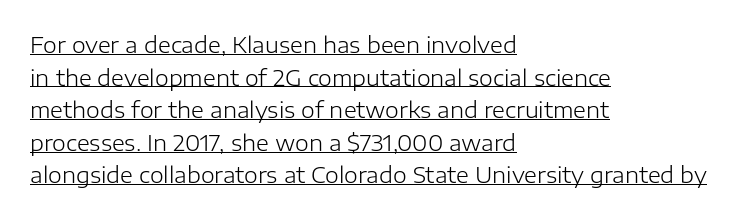
No letter is thick-stroked: the sample isn't bold. Regular leading. The line texture is even and compact thanks to regular tracking. Nope, not italic — everything's standing straight. Every row of glyphs begins at an identical x-position on the left. Somebody hit Ctrl+U on this one — the words are underlined.
